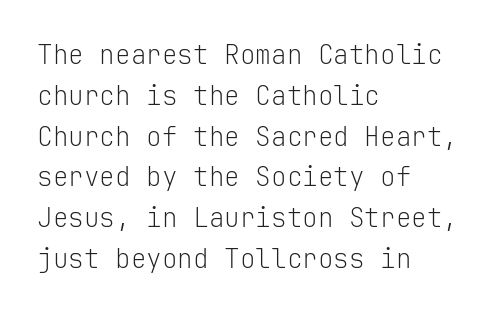
The image shows 26 px text type, upright; set left-aligned, normal line spacing (1.57x), normal letter spacing, not underlined.
